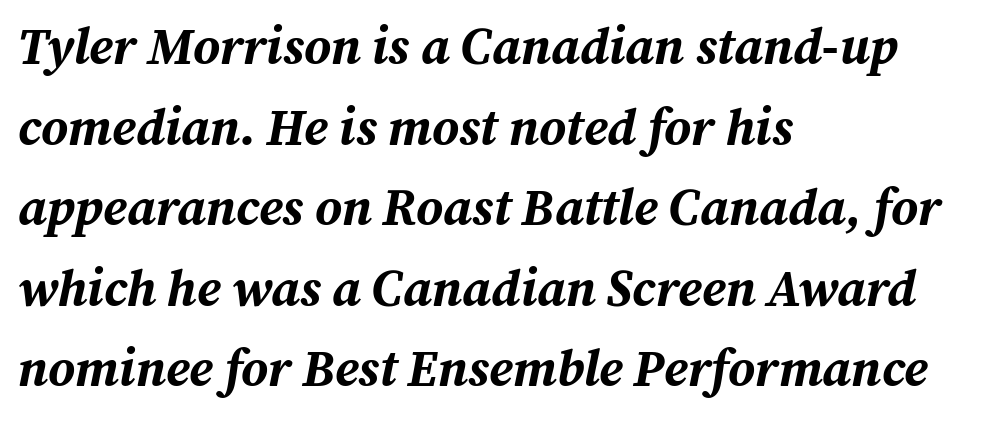
Q: Is the text bold? A: Yes.
Q: Is the text italic (slanted)? A: Yes, it leans right by about 12 degrees.
Q: Is the text underlined? A: No.
Q: How is the paragraph aligned? A: Left-aligned.
Q: Is the spacing between letters normal or unusually wide? A: Normal.
Q: Is the spacing between lines tight, normal or loose? A: Normal.
Q: Width (condensed, normal, or wide)? A: Normal.
Q: Stroke contrast? A: Medium.
Q: x-height? A: Medium.
Q: Monospaced? A: No.
